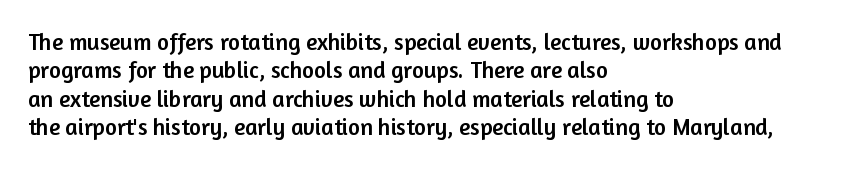
Q: Is the text italic (slanted)? A: No, it is upright.
Q: Is the text underlined? A: No.
Q: How is the paragraph aligned? A: Left-aligned.
Q: Is the spacing between letters normal or unusually wide? A: Normal.
